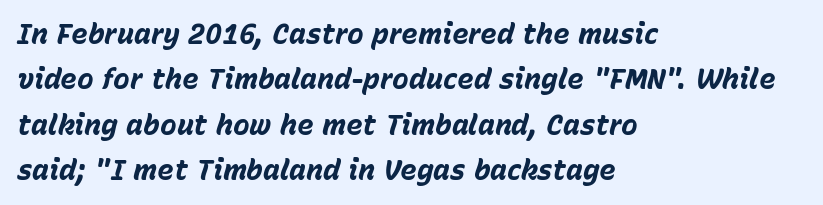
The image shows 28 px bold type, italic (leaning right); set left-aligned, normal line spacing (1.62x), normal letter spacing, not underlined; low stroke contrast and a medium x-height.
